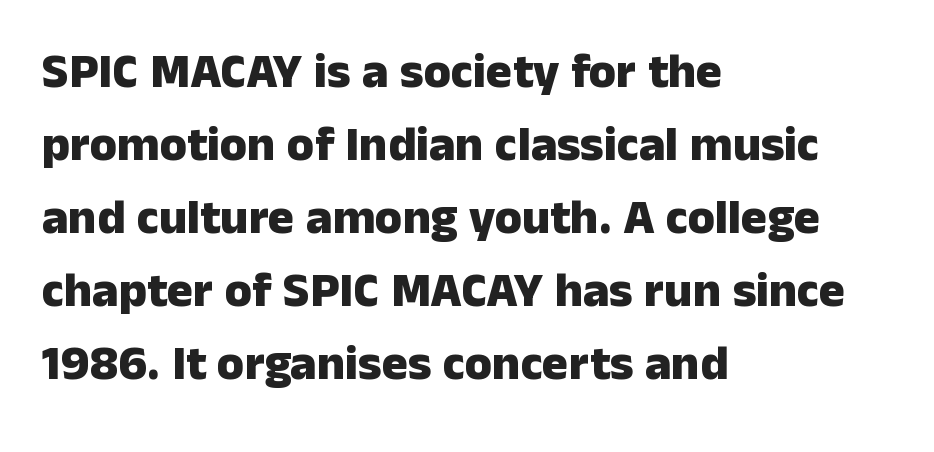
Bare-footed words on every line. Ordinary non-slanted type is in use. You can tell from the bare stems that sans-serif type was used. Typographic density is high because the face is bold. This rendering uses left alignment, leaving the right contour irregular.
